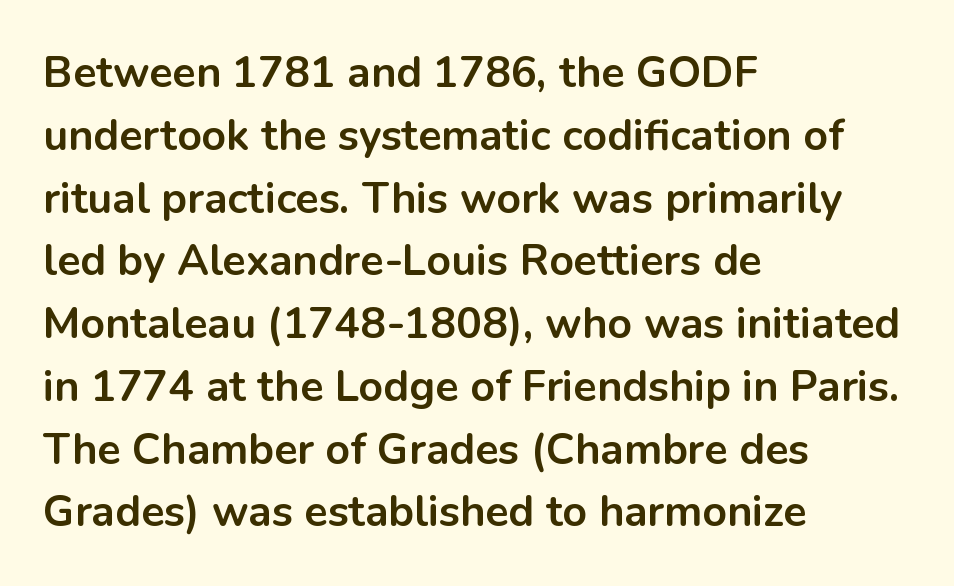
Q: Is the text bold? A: Yes.
Q: Is the text italic (slanted)? A: No, it is upright.
Q: Is the typeface a serif or a sans-serif typeface? A: Sans-serif.
Q: Is the text underlined? A: No.
Q: How is the paragraph aligned? A: Left-aligned.
Q: Is the spacing between letters normal or unusually wide? A: Normal.
Q: Is the spacing between lines tight, normal or loose? A: Normal.
Q: Width (condensed, normal, or wide)? A: Normal.
Q: Stroke contrast? A: Low.
Q: x-height? A: Medium.
Q: Monospaced? A: No.
